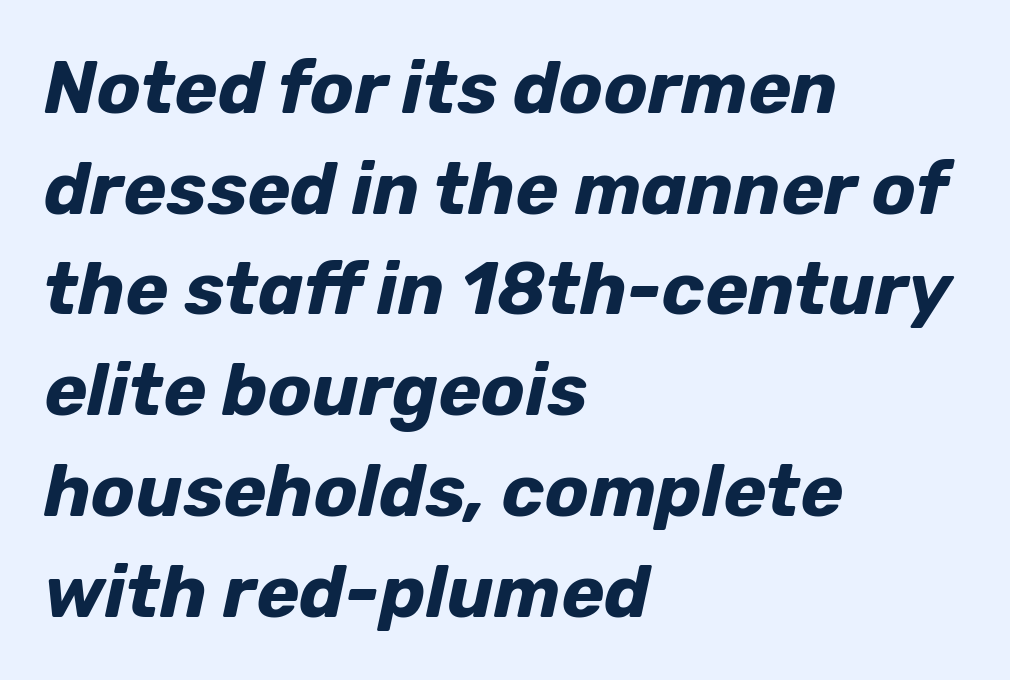
{"italic": "yes", "lean": "right", "slant_degrees": 12, "bold": "yes", "weight": "bold", "width": "normal", "stroke_contrast": "low", "x_height": "medium", "monospaced": "no", "underline": "no", "align": "left", "line_spacing": "normal", "line_spacing_ratio": 1.38, "letter_spacing": "normal", "letter_spacing_em": 0.0, "glyph_px": 73}
